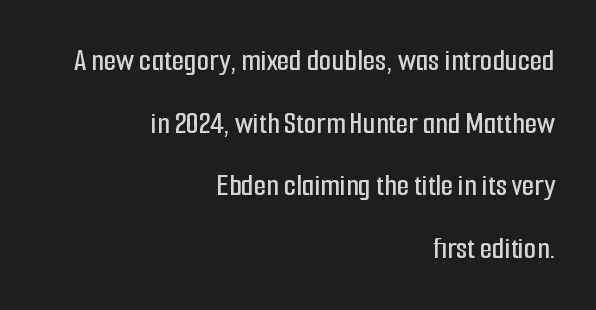
Q: Is the text italic (slanted)? A: No, it is upright.
Q: Is the typeface a serif or a sans-serif typeface? A: Sans-serif.
Q: Is the text underlined? A: No.
Q: How is the paragraph aligned? A: Right-aligned.
Q: Is the spacing between letters normal or unusually wide? A: Normal.
Q: Is the spacing between lines tight, normal or loose? A: Loose.
Q: Width (condensed, normal, or wide)? A: Condensed.
Q: Stroke contrast? A: Low.
Q: x-height? A: Medium.
Q: Monospaced? A: No.
